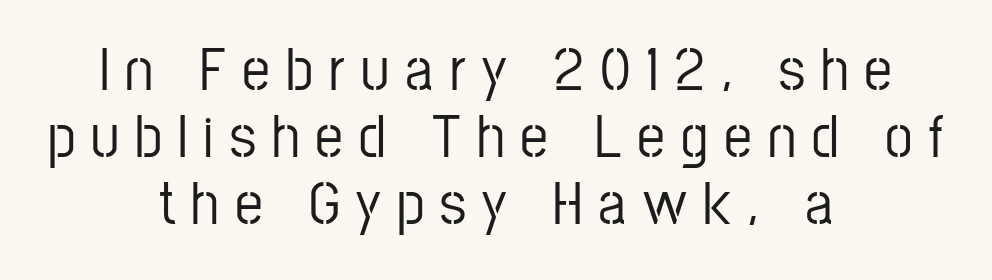
The image shows 62 px condensed sans-serif type, upright; set centered, tight line spacing (1.08x), unusually wide letter spacing (+0.26 em), not underlined; low stroke contrast and a medium x-height.
